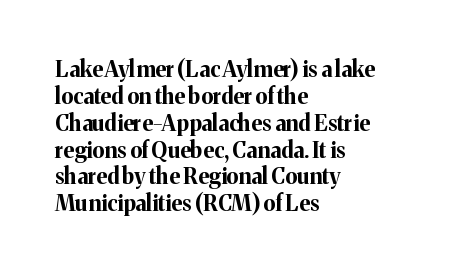
Q: Is the text bold? A: Yes.
Q: Is the text italic (slanted)? A: No, it is upright.
Q: Is the text underlined? A: No.
Q: How is the paragraph aligned? A: Left-aligned.
Q: Is the spacing between letters normal or unusually wide? A: Normal.
